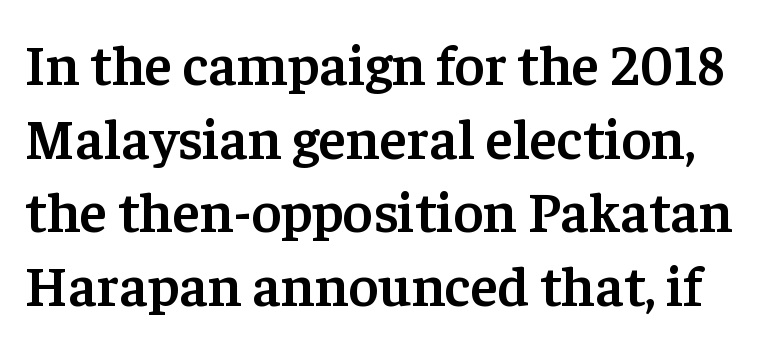
The letters sit at their default tracking, neither squeezed nor spread. Unlike a clean sans, this face finishes its strokes with serifs. Tall strokes in this sample are plumb rather than angled. How would I describe the line gaps? Plain and ordinary. Looks like regular typesetting: each glyph gets only the width it needs.
